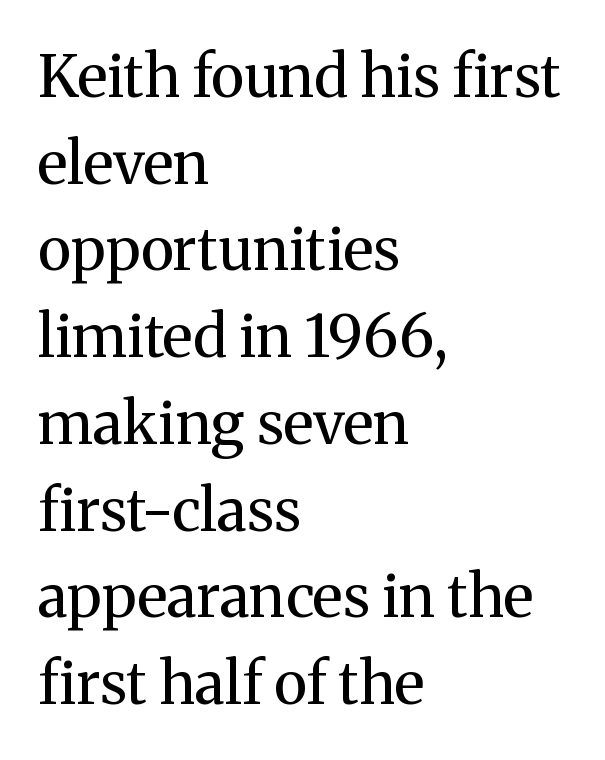
The passage shown is not underscored anywhere. Spacing verdict: proportional, widths tailored to each character. The letters look calm and open, with moderate or lighter stems. If you measured baseline to baseline, you'd find a middling distance. The ragged edge is on the right, which tells us the setting is flush left.
